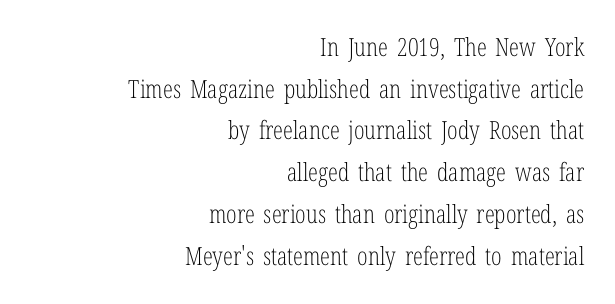
Q: Is the text bold? A: No.
Q: Is the text italic (slanted)? A: No, it is upright.
Q: Is the text underlined? A: No.
Q: How is the paragraph aligned? A: Right-aligned.
Q: Is the spacing between letters normal or unusually wide? A: Normal.
Q: Is the spacing between lines tight, normal or loose? A: Normal.
